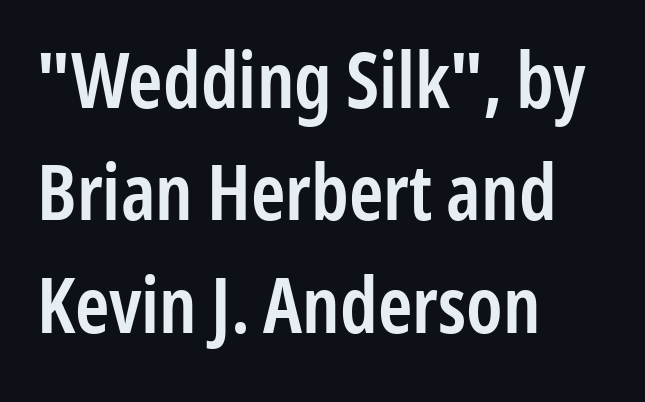
The image shows 77 px semibold, condensed sans-serif type, upright; set left-aligned, normal line spacing (1.46x), normal letter spacing, not underlined; low stroke contrast and a medium x-height.
